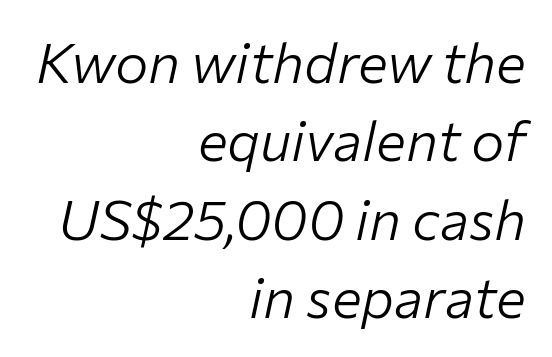
Caption: multi-line text, flush right, ragged left. Characters follow at the spacing the type designer built in. Yep, that's italic — everything's leaning. A light-to-regular cut is what we see here. Evenly set lines give the paragraph a standard silhouette.
